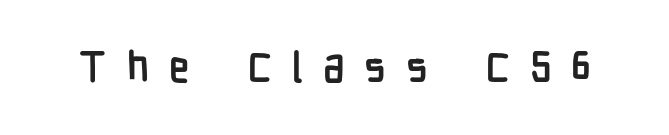
{"serif": "no", "italic": "no", "bold": "yes", "weight": "semibold", "width": "condensed", "stroke_contrast": "low", "x_height": "medium", "monospaced": "no", "underline": "no", "letter_spacing": "wide", "letter_spacing_em": 0.47, "glyph_px": 42}
